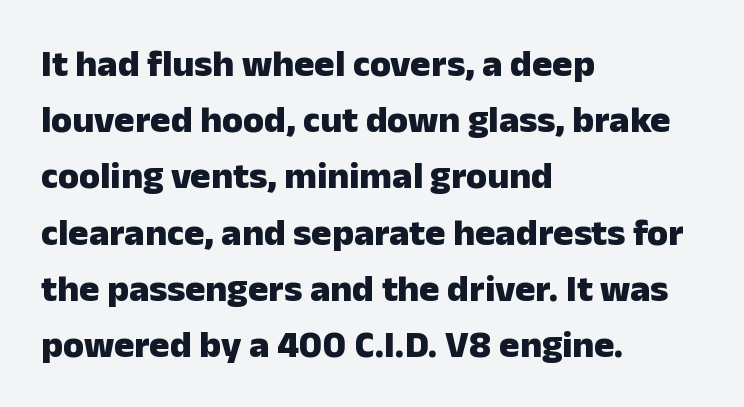
Q: Is the text bold? A: Yes.
Q: Is the text italic (slanted)? A: No, it is upright.
Q: Is the typeface a serif or a sans-serif typeface? A: Sans-serif.
Q: Is the text underlined? A: No.
Q: How is the paragraph aligned? A: Left-aligned.
Q: Is the spacing between letters normal or unusually wide? A: Normal.
Q: Is the spacing between lines tight, normal or loose? A: Normal.
Q: Width (condensed, normal, or wide)? A: Normal.
Q: Stroke contrast? A: Low.
Q: x-height? A: Medium.
Q: Monospaced? A: No.
